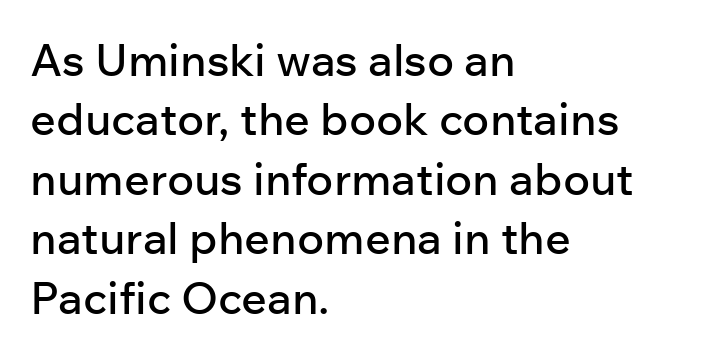
Q: Is the text italic (slanted)? A: No, it is upright.
Q: Is the typeface a serif or a sans-serif typeface? A: Sans-serif.
Q: Is the text underlined? A: No.
Q: How is the paragraph aligned? A: Left-aligned.
Q: Is the spacing between letters normal or unusually wide? A: Normal.
Q: Is the spacing between lines tight, normal or loose? A: Normal.
Q: Width (condensed, normal, or wide)? A: Normal.
Q: Stroke contrast? A: Low.
Q: x-height? A: Medium.
Q: Monospaced? A: No.
